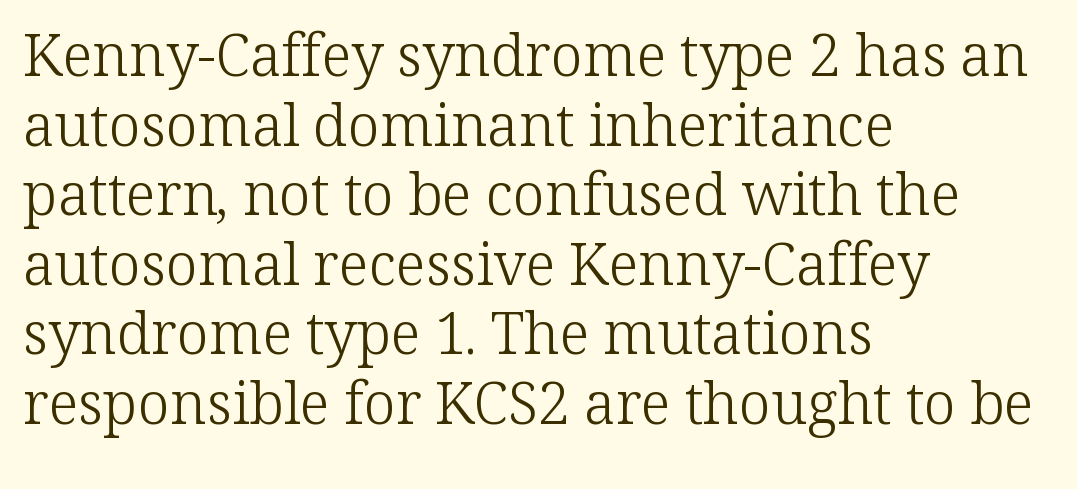
{"serif": "yes", "italic": "no", "bold": "no", "weight": "light", "width": "normal", "stroke_contrast": "low", "x_height": "medium", "monospaced": "no", "underline": "no", "align": "left", "line_spacing_ratio": 1.2, "letter_spacing": "normal", "letter_spacing_em": 0.0, "glyph_px": 58}
